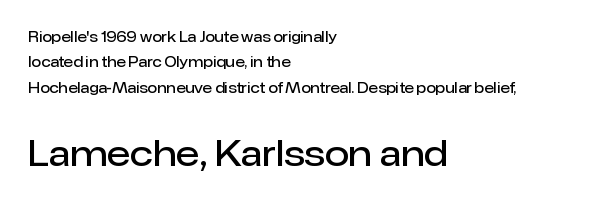
The image shows 35 px semibold sans-serif type, upright; set left-aligned, line spacing 1.82x, normal letter spacing, not underlined; the second (bottom) block is 2.5x larger; low stroke contrast and a medium x-height.
